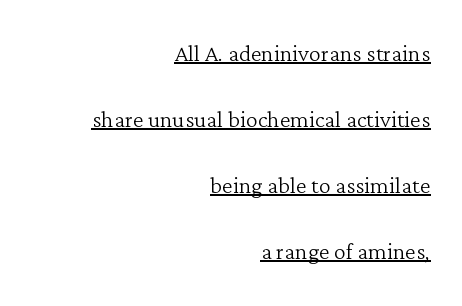
{"serif": "yes", "italic": "no", "bold": "no", "weight": "light", "width": "normal", "stroke_contrast": "low", "x_height": "medium", "monospaced": "no", "underline": "yes", "align": "right", "line_spacing": "loose", "line_spacing_ratio": 2.2, "letter_spacing": "normal", "letter_spacing_em": 0.0, "glyph_px": 30}
